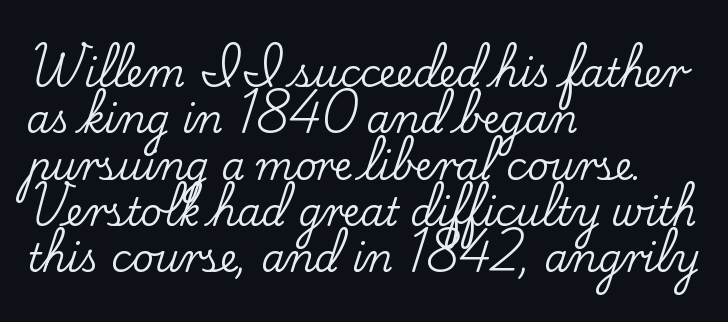
Words float on clear page, feet unadorned. This sample has the flowing, uneven cadence of proportional lettering. The lines are quadded left. The rendering keeps characters at their native spacing.
